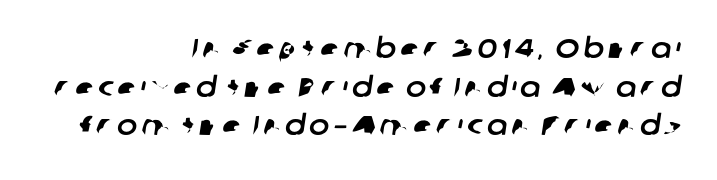
{"underline": "no", "align": "right", "line_spacing": "normal", "line_spacing_ratio": 1.43, "glyph_px": 27}
